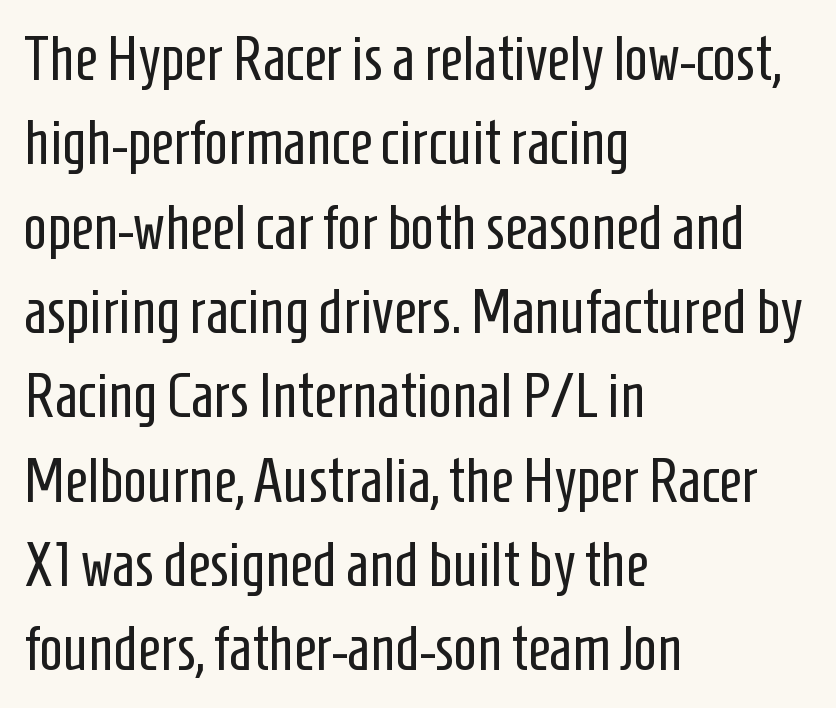
Q: Is the text bold? A: No.
Q: Is the text italic (slanted)? A: No, it is upright.
Q: Is the typeface a serif or a sans-serif typeface? A: Sans-serif.
Q: Is the text underlined? A: No.
Q: How is the paragraph aligned? A: Left-aligned.
Q: Is the spacing between letters normal or unusually wide? A: Normal.
Q: Is the spacing between lines tight, normal or loose? A: Normal.
Q: Width (condensed, normal, or wide)? A: Condensed.
Q: Stroke contrast? A: Low.
Q: x-height? A: Medium.
Q: Monospaced? A: No.
